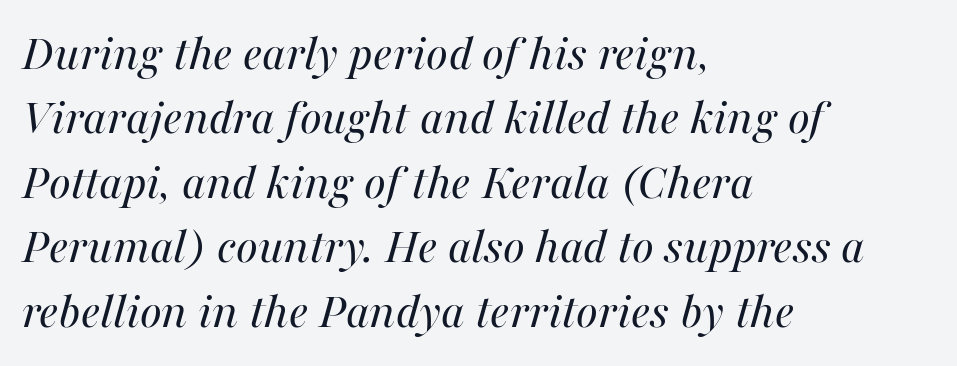
The characters are drawn with everyday or finer stroke widths. Proportional: the letters do not fall into vertical columns. Horizontally, the lines are justified to the leading edge only. Style check: oblique.
